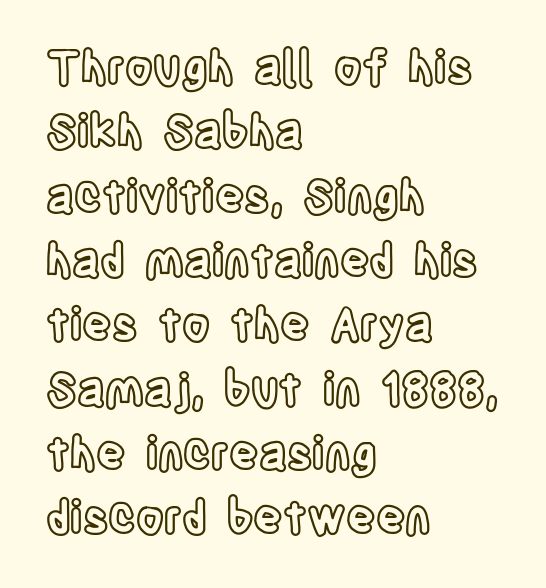
The image shows 45 px condensed type, upright; set left-aligned, normal line spacing (1.43x), normal letter spacing, not underlined; a large x-height.
